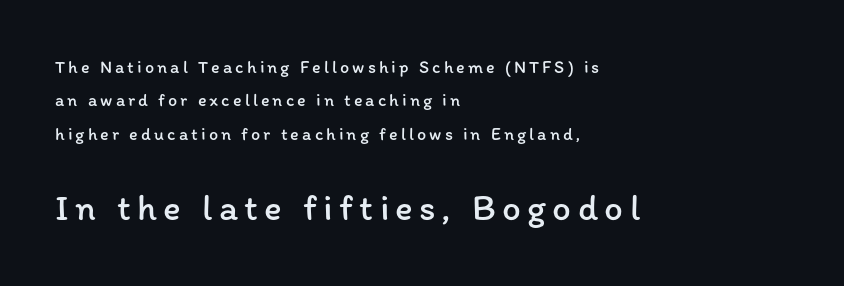
Q: Is the text bold? A: No.
Q: Is the text italic (slanted)? A: No, it is upright.
Q: Is the text underlined? A: No.
Q: How is the paragraph aligned? A: Left-aligned.
Q: Which block of text is set in a larger size, the first (top) or the second (bottom)? A: The second (bottom) one.
Q: Width (condensed, normal, or wide)? A: Normal.
Q: Stroke contrast? A: Low.
Q: x-height? A: Medium.
Q: Monospaced? A: No.
